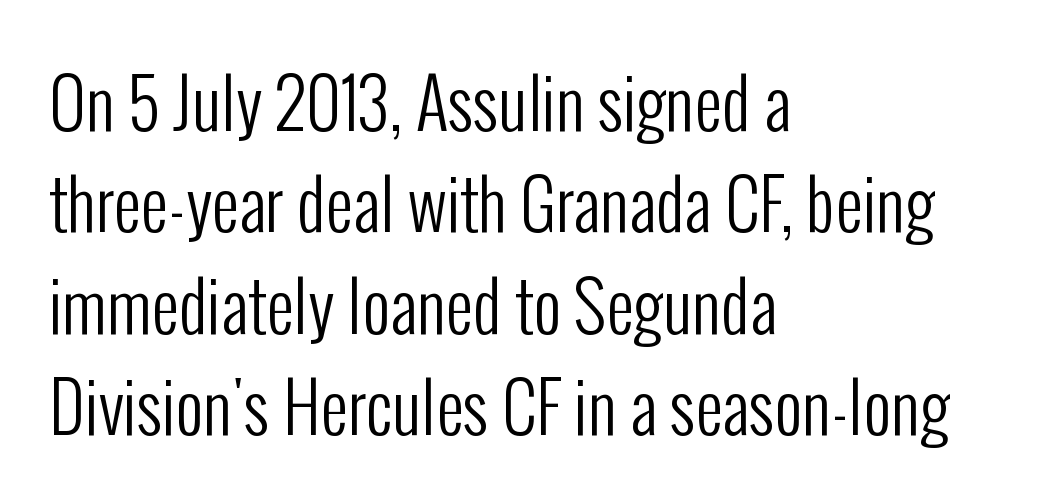
{"serif": "no", "italic": "no", "bold": "no", "weight": "regular", "width": "condensed", "stroke_contrast": "low", "x_height": "medium", "monospaced": "no", "underline": "no", "align": "left", "line_spacing": "normal", "line_spacing_ratio": 1.49, "letter_spacing": "normal", "letter_spacing_em": 0.0, "glyph_px": 68}
